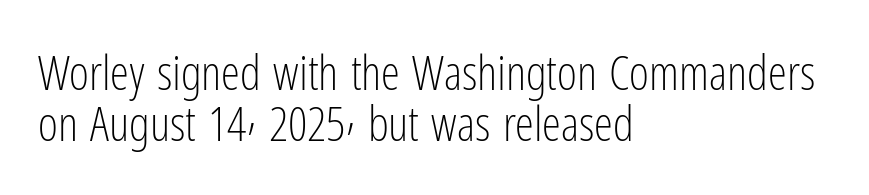
Horizontal bands of white between lines are thin slivers. Regarding serifs, this sample does without them. Varying glyph widths throughout — classic text-font behaviour. Notice how the passage keeps a crisp vertical edge on the left only. This is not heavy type; no bold has been used.
